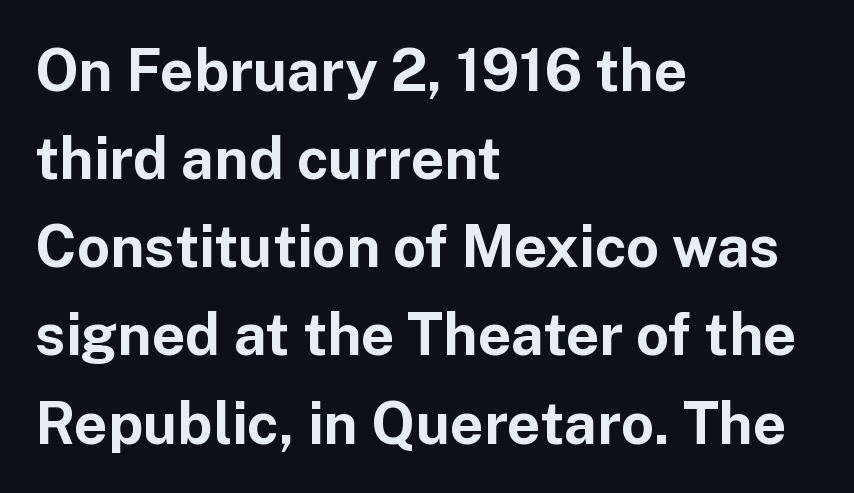
Q: Is the text bold? A: Yes.
Q: Is the text italic (slanted)? A: No, it is upright.
Q: Is the typeface a serif or a sans-serif typeface? A: Sans-serif.
Q: Is the text underlined? A: No.
Q: How is the paragraph aligned? A: Left-aligned.
Q: Is the spacing between letters normal or unusually wide? A: Normal.
Q: Is the spacing between lines tight, normal or loose? A: Normal.
Q: Width (condensed, normal, or wide)? A: Normal.
Q: Stroke contrast? A: Low.
Q: x-height? A: Medium.
Q: Monospaced? A: No.
